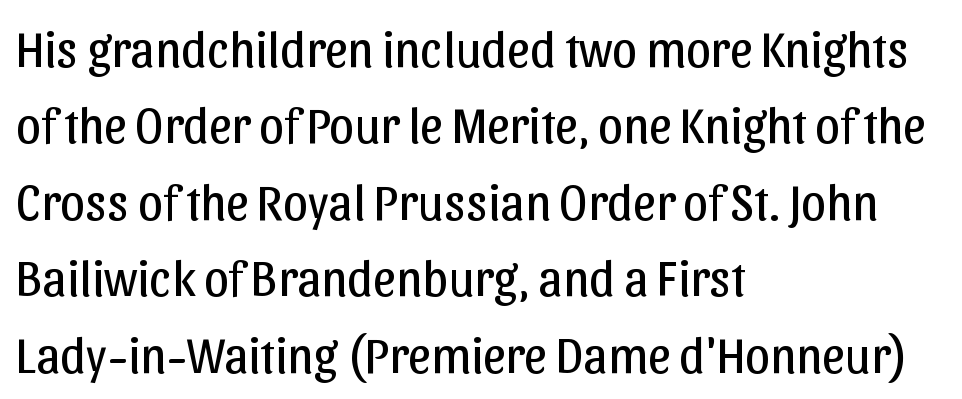
Q: Is the text bold? A: No.
Q: Is the text italic (slanted)? A: No, it is upright.
Q: Is the typeface a serif or a sans-serif typeface? A: Sans-serif.
Q: Is the text underlined? A: No.
Q: How is the paragraph aligned? A: Left-aligned.
Q: Is the spacing between letters normal or unusually wide? A: Normal.
Q: Is the spacing between lines tight, normal or loose? A: Normal.
Q: Width (condensed, normal, or wide)? A: Normal.
Q: Stroke contrast? A: Low.
Q: x-height? A: Medium.
Q: Monospaced? A: No.
